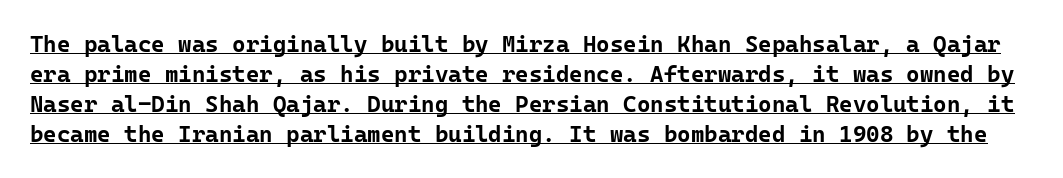
Q: Is the text bold? A: Yes.
Q: Is the text italic (slanted)? A: No, it is upright.
Q: Is the text underlined? A: Yes.
Q: Is the spacing between letters normal or unusually wide? A: Normal.
Q: Is the spacing between lines tight, normal or loose? A: Normal.
